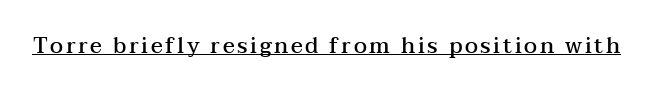
{"italic": "no", "bold": "semi", "underline": "yes", "glyph_px": 22}
